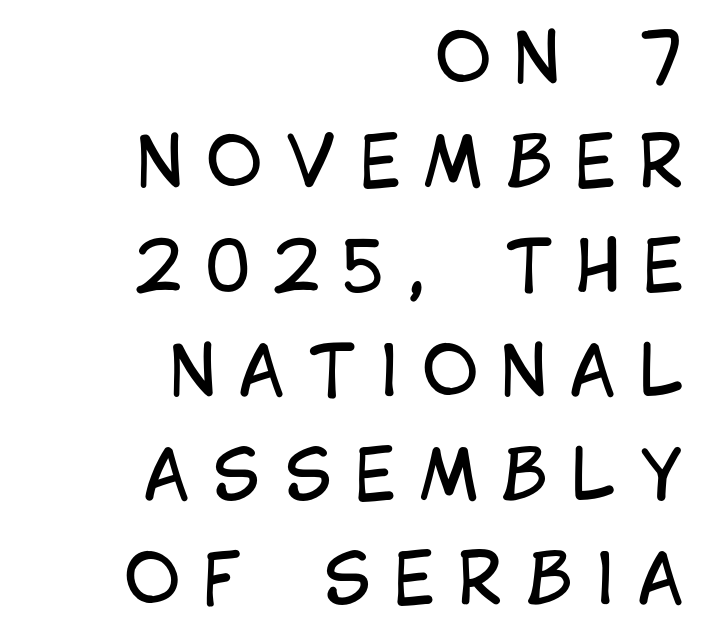
Q: Is the text bold? A: No.
Q: Is the text italic (slanted)? A: No, it is upright.
Q: Is the typeface a serif or a sans-serif typeface? A: Sans-serif.
Q: Is the text underlined? A: No.
Q: How is the paragraph aligned? A: Right-aligned.
Q: Is the spacing between letters normal or unusually wide? A: Unusually wide.
Q: Is the spacing between lines tight, normal or loose? A: Normal.
Q: Width (condensed, normal, or wide)? A: Condensed.
Q: Stroke contrast? A: Low.
Q: x-height? A: Large.
Q: Monospaced? A: No.
